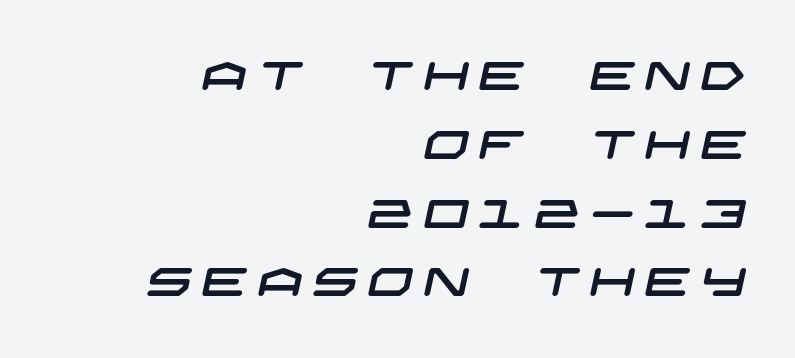
Characters follow at a spacing far wider than the type designer built in. Where is the straight margin? On the right. Rule under the text: the space is simply empty. Typographically, this falls in the sans-serif category.
